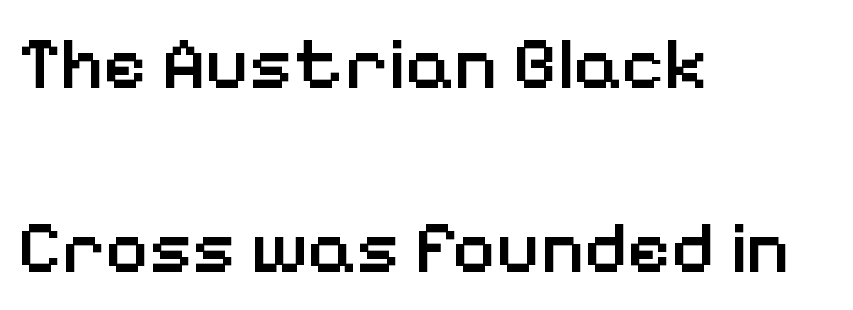
The image shows 75 px semibold sans-serif type, upright; set left-aligned, loose line spacing (2.45x), normal letter spacing, not underlined; low stroke contrast and a medium x-height.
